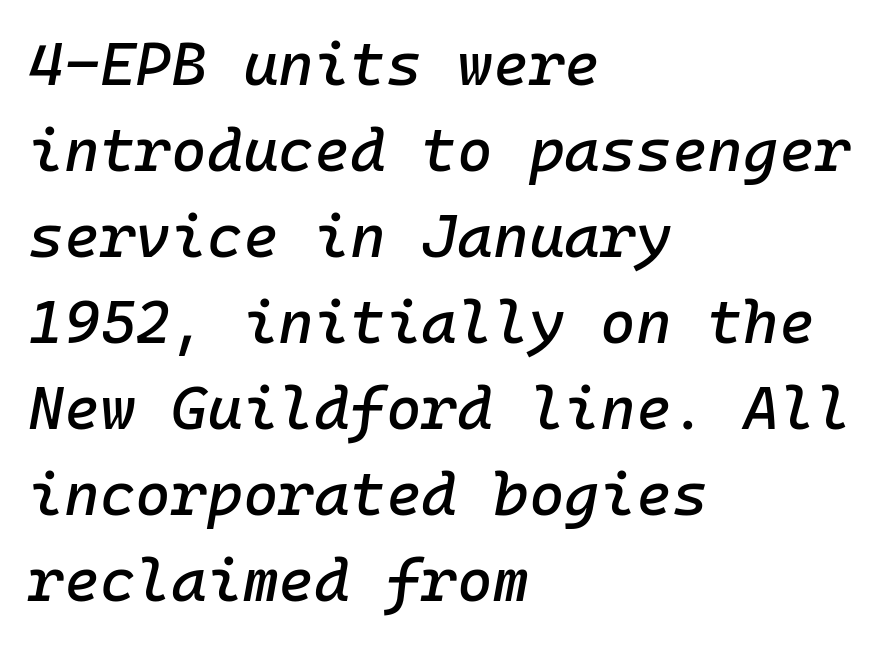
Beneath every word, the page is bare. The face used here is monospaced, like something from a code editor. When letters slant like this, we call the style italic. In CSS terms this would be text-align: left. The rows are spaced the way most documents space them. Spacing between characters is what you'd get straight out of the box.
